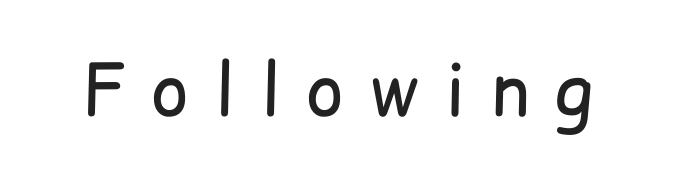
Q: Is the text bold? A: No.
Q: Is the text italic (slanted)? A: No, it is upright.
Q: Is the typeface a serif or a sans-serif typeface? A: Sans-serif.
Q: Is the text underlined? A: No.
Q: Is the spacing between letters normal or unusually wide? A: Unusually wide.
Q: Width (condensed, normal, or wide)? A: Normal.
Q: Stroke contrast? A: Low.
Q: x-height? A: Medium.
Q: Monospaced? A: No.
